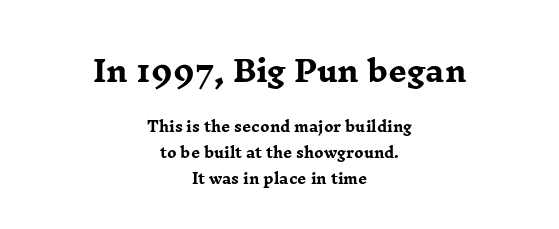
The image shows 29 px heavy, wide serif type, upright; set centered, line spacing 1.83x, normal letter spacing, not underlined; the first (top) block is 2.07x larger; low stroke contrast and a medium x-height.
